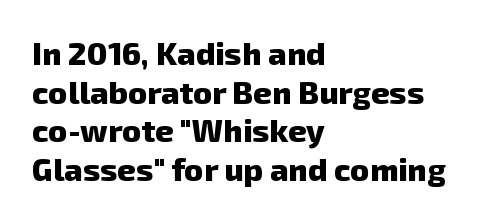
Q: Is the text bold? A: Yes.
Q: Is the typeface a serif or a sans-serif typeface? A: Sans-serif.
Q: Is the text underlined? A: No.
Q: How is the paragraph aligned? A: Left-aligned.
Q: Is the spacing between letters normal or unusually wide? A: Normal.
Q: Width (condensed, normal, or wide)? A: Normal.
Q: Stroke contrast? A: Low.
Q: x-height? A: Medium.
Q: Monospaced? A: No.
